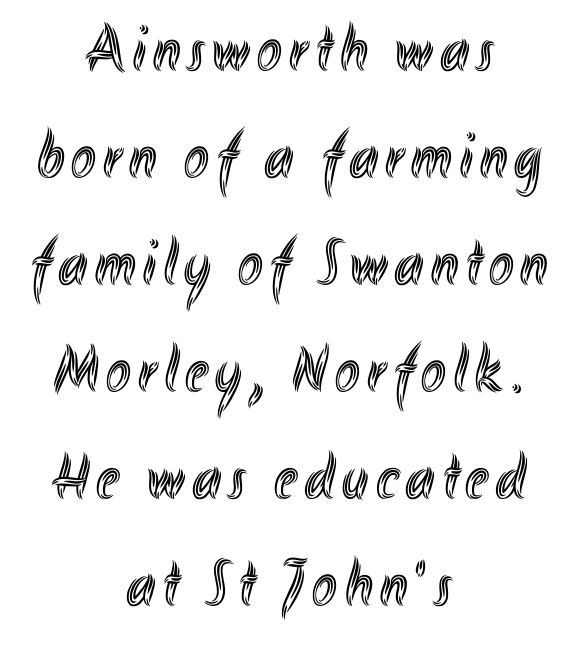
Q: Is the text italic (slanted)? A: Yes.
Q: Is the text underlined? A: No.
Q: How is the paragraph aligned? A: Centered.
Q: Is the spacing between lines tight, normal or loose? A: Normal.
Q: Width (condensed, normal, or wide)? A: Condensed.
Q: x-height? A: Small.
Q: Monospaced? A: No.
